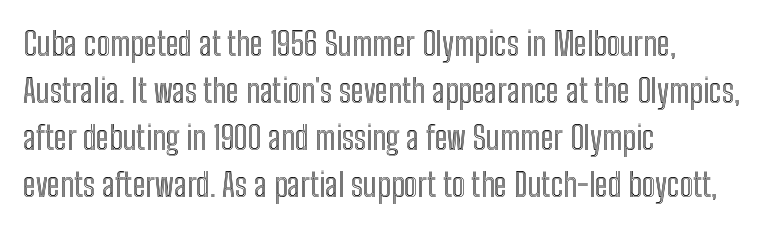
Beneath every word, the page is bare. Think of a printed novel: that variable character pitch is what you see here. In terms of letterspacing, this is plain default setting. The block of text has a typical density, with ordinary space between rows. These lines are set flush left with a ragged right edge. It's the straight-up-and-down kind of type.
